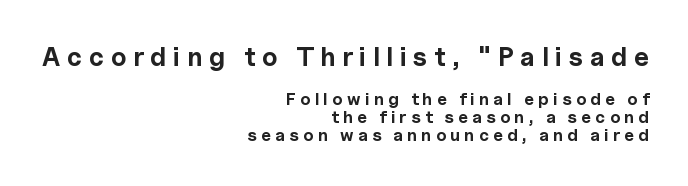
Q: Is the text bold? A: Yes.
Q: Is the text italic (slanted)? A: No, it is upright.
Q: Is the text underlined? A: No.
Q: How is the paragraph aligned? A: Right-aligned.
Q: Is the spacing between letters normal or unusually wide? A: Unusually wide.
Q: Is the spacing between lines tight, normal or loose? A: Tight.
Q: Which block of text is set in a larger size, the first (top) or the second (bottom)? A: The first (top) one.
